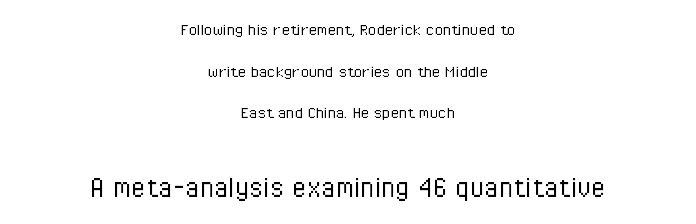
The image shows 33 px light, condensed sans-serif type, upright; set centered, loose line spacing (2.19x), normal letter spacing, not underlined; the second (bottom) block is 1.74x larger; low stroke contrast and a medium x-height.
